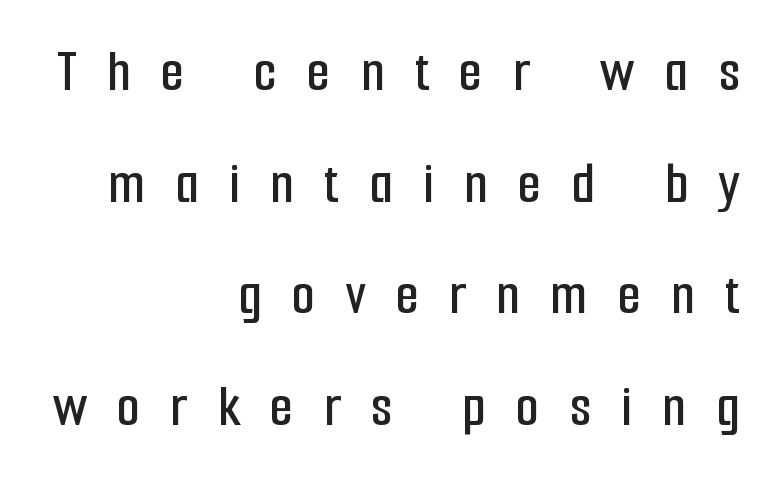
The image shows 61 px condensed sans-serif type, upright; set right-aligned, line spacing 1.83x, unusually wide letter spacing (+0.49 em), not underlined; low stroke contrast and a medium x-height.
